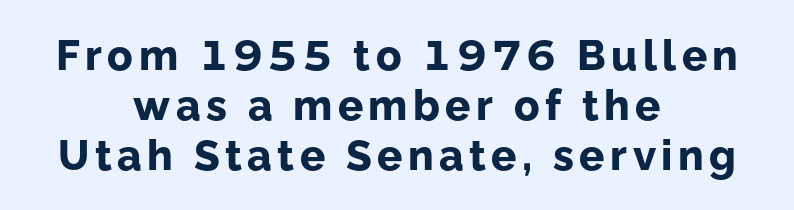
The image shows 42 px bold sans-serif type, upright; set centered, line spacing 1.19x, not underlined; low stroke contrast and a medium x-height.
